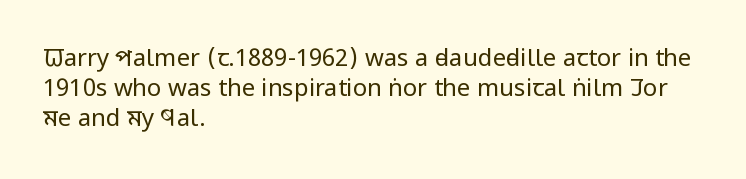
Q: Is the text bold? A: No.
Q: Is the text italic (slanted)? A: No, it is upright.
Q: Is the text underlined? A: No.
Q: How is the paragraph aligned? A: Left-aligned.
Q: Is the spacing between letters normal or unusually wide? A: Normal.
Q: Is the spacing between lines tight, normal or loose? A: Normal.
